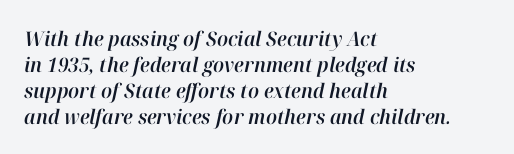
{"italic": "yes", "lean": "right", "slant_degrees": 12, "underline": "no", "align": "left", "line_spacing": "normal", "line_spacing_ratio": 1.3, "letter_spacing": "normal", "letter_spacing_em": 0.0, "glyph_px": 20}
